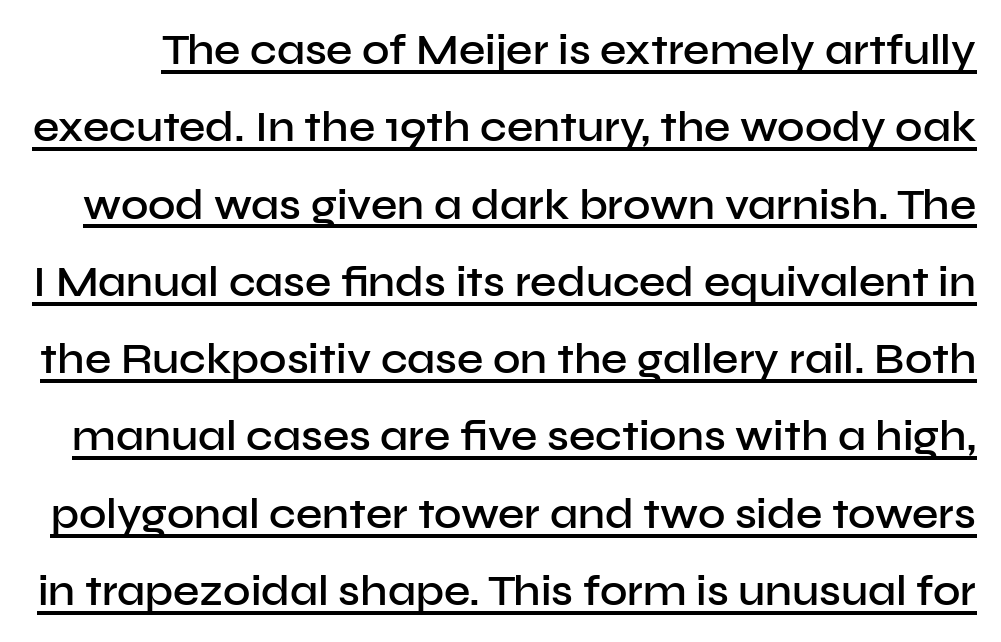
Every letter is mildly thick-stroked: semibold rather than bold. Glyph-to-glyph distance matches everyday printed text. No feet cap the strokes, marking this as sans-serif type. Glance below the letters and you will spot a drawn line. The lettering holds an erect, upright posture throughout.
